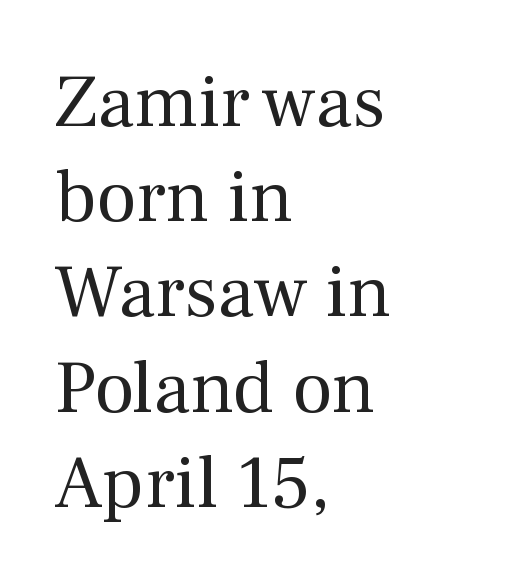
The image shows 75 px regular-weight serif type, upright; set left-aligned, normal line spacing (1.27x), normal letter spacing, not underlined; medium stroke contrast and a medium x-height.
